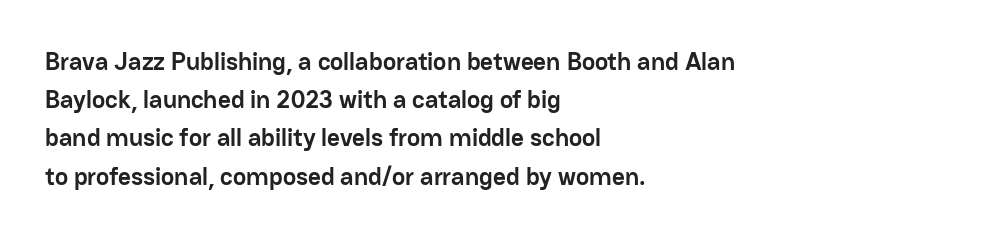
Q: Is the text bold? A: Yes.
Q: Is the text italic (slanted)? A: No, it is upright.
Q: Is the text underlined? A: No.
Q: How is the paragraph aligned? A: Left-aligned.
Q: Is the spacing between letters normal or unusually wide? A: Normal.
Q: Is the spacing between lines tight, normal or loose? A: Normal.
